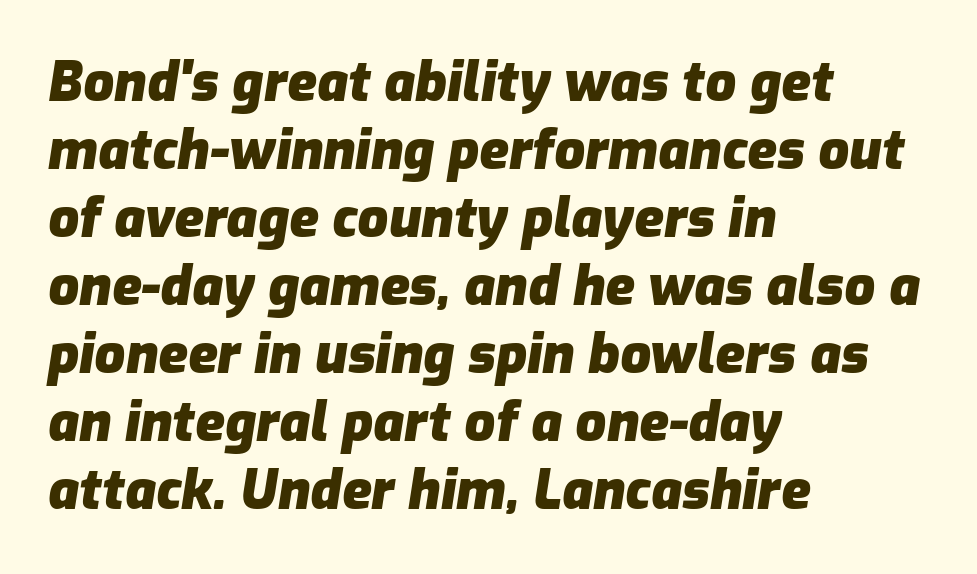
Q: Is the text bold? A: Yes.
Q: Is the text italic (slanted)? A: Yes, it leans right by about 9 degrees.
Q: Is the text underlined? A: No.
Q: How is the paragraph aligned? A: Left-aligned.
Q: Is the spacing between letters normal or unusually wide? A: Normal.
Q: Is the spacing between lines tight, normal or loose? A: Normal.
Q: Width (condensed, normal, or wide)? A: Normal.
Q: Stroke contrast? A: Low.
Q: x-height? A: Medium.
Q: Monospaced? A: No.
